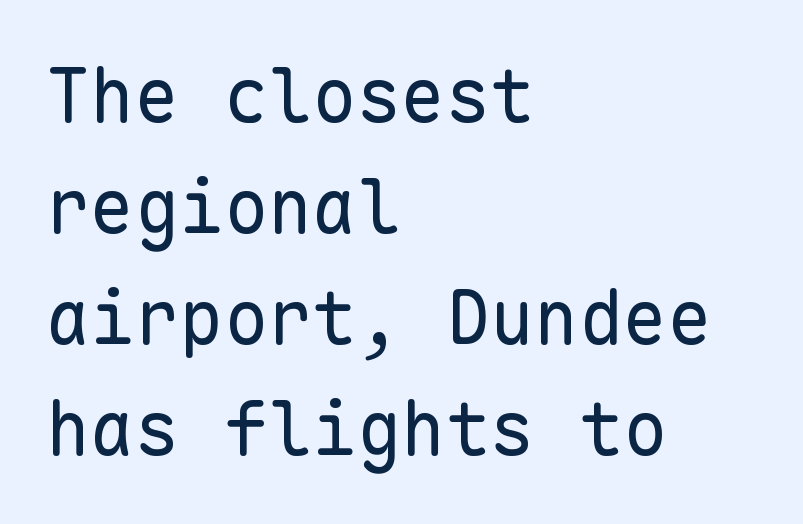
Q: Is the text bold? A: No.
Q: Is the text italic (slanted)? A: No, it is upright.
Q: Is the typeface a serif or a sans-serif typeface? A: Sans-serif.
Q: Is the text underlined? A: No.
Q: How is the paragraph aligned? A: Left-aligned.
Q: Is the spacing between letters normal or unusually wide? A: Normal.
Q: Is the spacing between lines tight, normal or loose? A: Normal.
Q: Width (condensed, normal, or wide)? A: Normal.
Q: Stroke contrast? A: Low.
Q: x-height? A: Medium.
Q: Monospaced? A: Yes.
